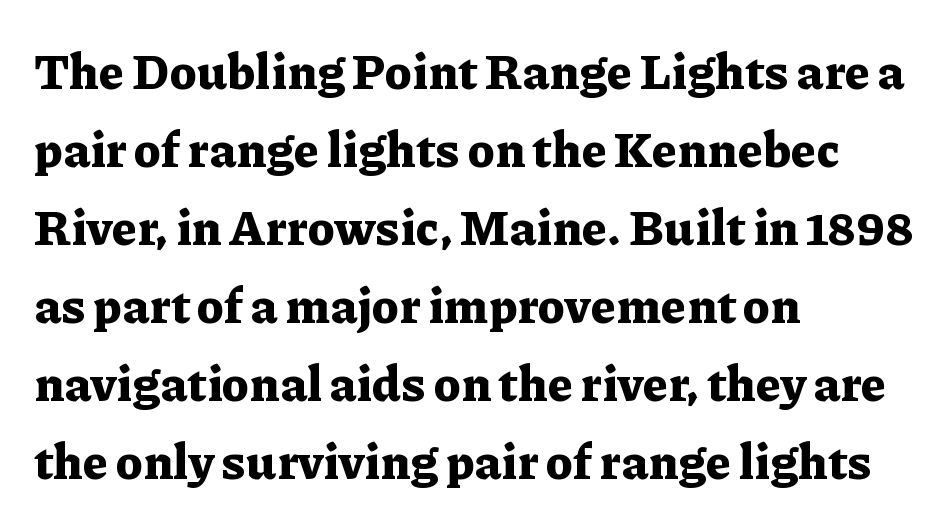
{"serif": "yes", "italic": "no", "bold": "yes", "weight": "bold", "width": "normal", "stroke_contrast": "low", "x_height": "medium", "monospaced": "no", "underline": "no", "align": "left", "line_spacing": "normal", "line_spacing_ratio": 1.59, "letter_spacing": "normal", "letter_spacing_em": 0.0, "glyph_px": 49}
